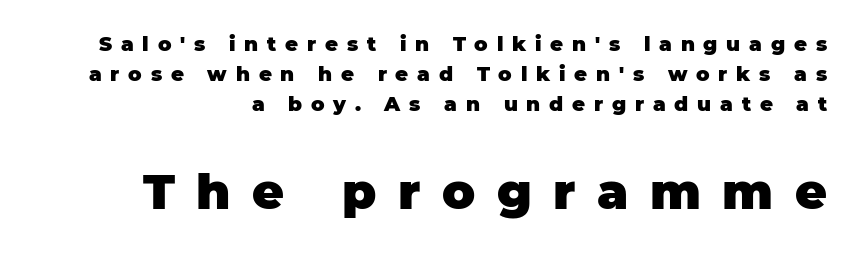
{"serif": "no", "italic": "no", "bold": "yes", "weight": "heavy", "width": "normal", "stroke_contrast": "low", "x_height": "large", "monospaced": "no", "underline": "no", "align": "right", "line_spacing": "normal", "line_spacing_ratio": 1.51, "letter_spacing": "wide", "letter_spacing_em": 0.44, "larger_block": "second", "size_ratio": 2.45, "glyph_px": 49}
